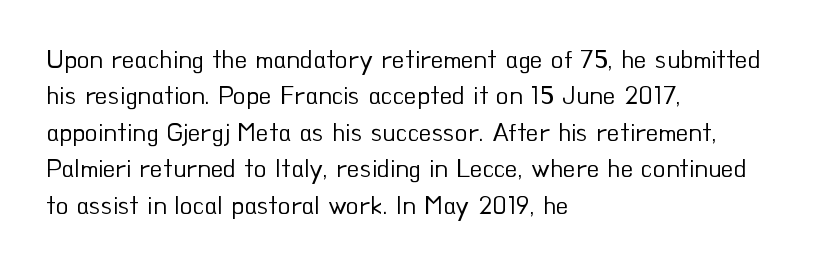
{"italic": "no", "bold": "no", "underline": "no", "align": "left", "line_spacing": "normal", "line_spacing_ratio": 1.4, "letter_spacing": "normal", "letter_spacing_em": 0.0, "glyph_px": 26}
